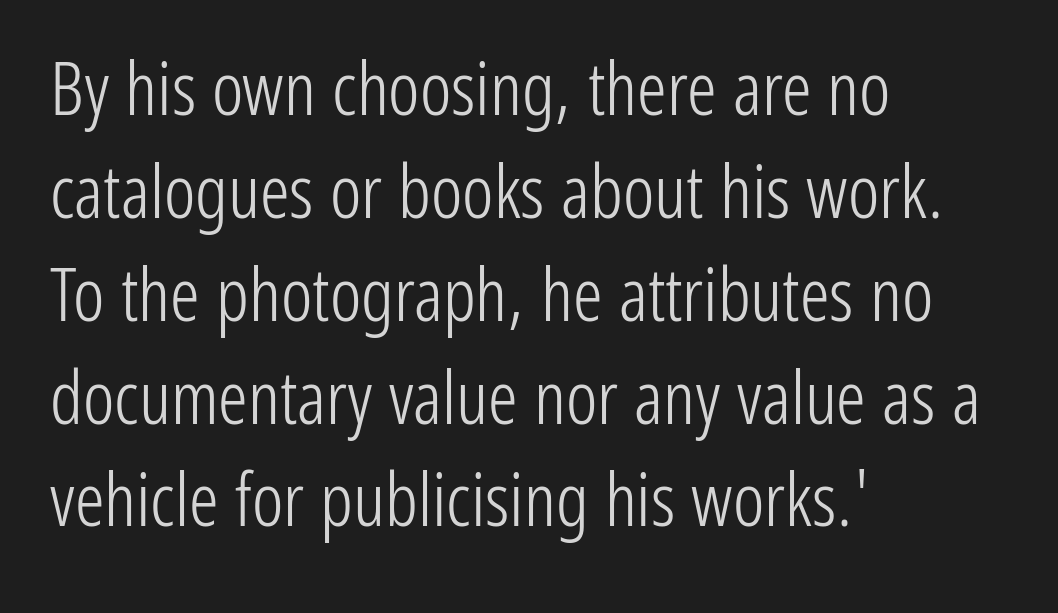
{"serif": "no", "italic": "no", "bold": "no", "weight": "light", "width": "condensed", "stroke_contrast": "low", "x_height": "medium", "monospaced": "no", "underline": "no", "align": "left", "line_spacing": "normal", "line_spacing_ratio": 1.39, "letter_spacing": "normal", "letter_spacing_em": 0.0, "glyph_px": 74}
